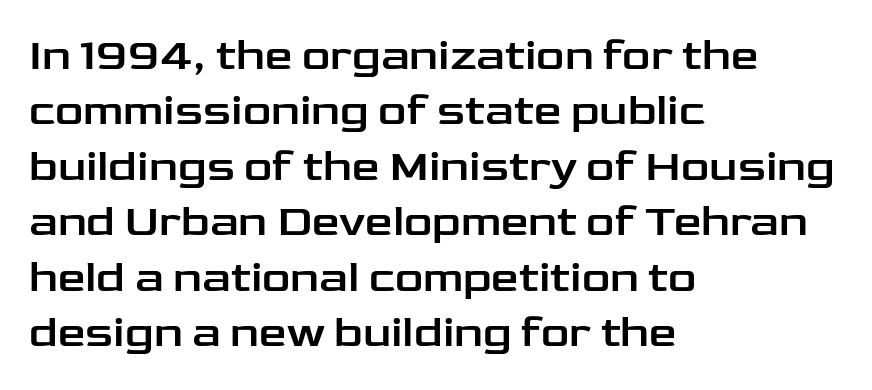
A clean baseline with only descenders dipping below it. This sample uses a sans-serif face. Look at the tracking — it's just the regular setting, nothing added. Line beginnings align vertically; line endings do not. Is there any slant? The stems are plumb.
